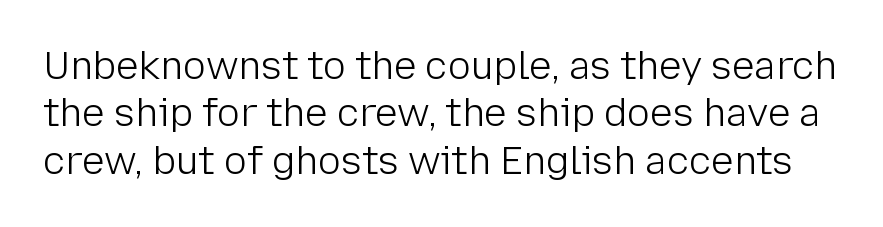
Q: Is the text bold? A: No.
Q: Is the text italic (slanted)? A: No, it is upright.
Q: Is the typeface a serif or a sans-serif typeface? A: Sans-serif.
Q: Is the text underlined? A: No.
Q: Is the spacing between letters normal or unusually wide? A: Normal.
Q: Is the spacing between lines tight, normal or loose? A: Normal.
Q: Width (condensed, normal, or wide)? A: Normal.
Q: Stroke contrast? A: Low.
Q: x-height? A: Medium.
Q: Monospaced? A: No.
